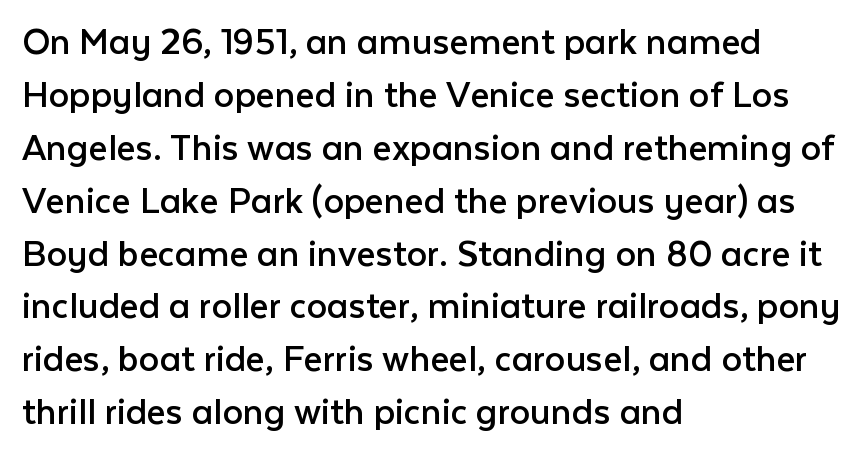
The image shows 41 px regular-weight sans-serif type, upright; set left-aligned, normal line spacing (1.29x), normal letter spacing, not underlined; low stroke contrast and a medium x-height.
